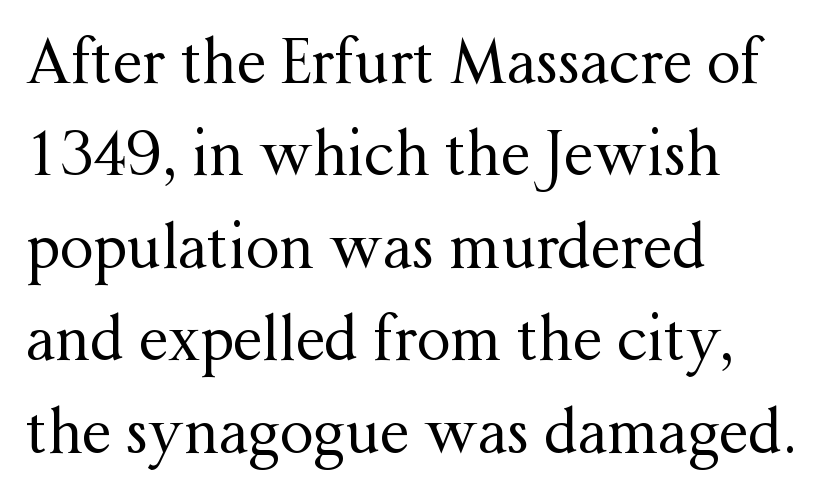
The image shows 60 px regular-weight serif type, upright; set left-aligned, normal line spacing (1.54x), normal letter spacing, not underlined; medium stroke contrast and a medium x-height.
